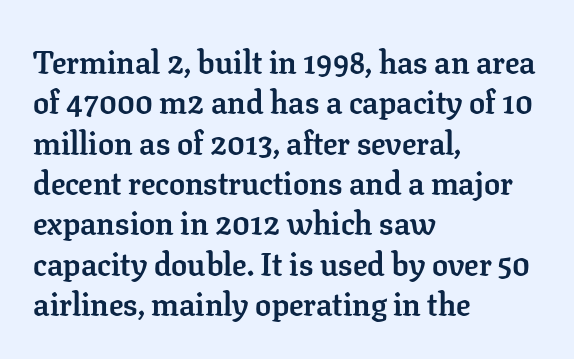
Q: Is the text bold? A: Yes.
Q: Is the text italic (slanted)? A: No, it is upright.
Q: Is the typeface a serif or a sans-serif typeface? A: Serif.
Q: Is the text underlined? A: No.
Q: How is the paragraph aligned? A: Left-aligned.
Q: Is the spacing between letters normal or unusually wide? A: Normal.
Q: Is the spacing between lines tight, normal or loose? A: Normal.
Q: Width (condensed, normal, or wide)? A: Normal.
Q: Stroke contrast? A: Low.
Q: x-height? A: Medium.
Q: Monospaced? A: No.
